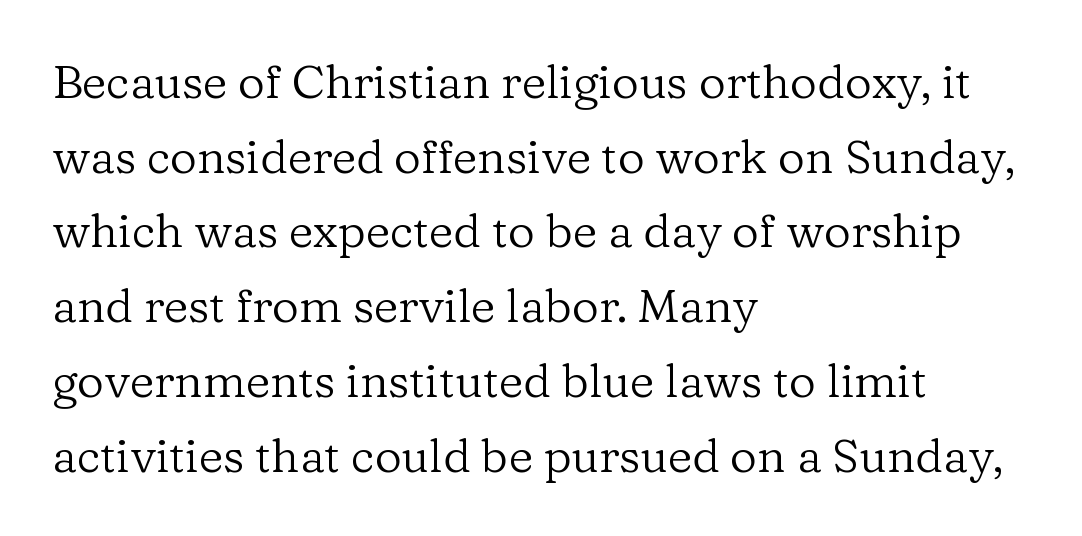
This sample uses a serif face. The strip under each line holds only bare page. The lettering stays uniformly vertical, giving the passage a roman look. Whoever set this chose a conventional vertical rhythm. These lines are set flush left with a ragged right edge. In terms of letterspacing, this is plain default setting.
